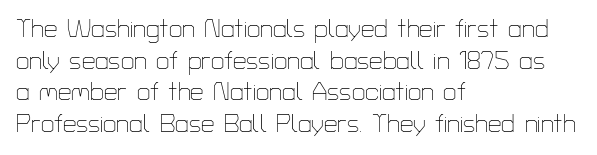
The image shows 24 px text type, upright; set left-aligned, normal line spacing (1.32x), normal letter spacing, not underlined.
